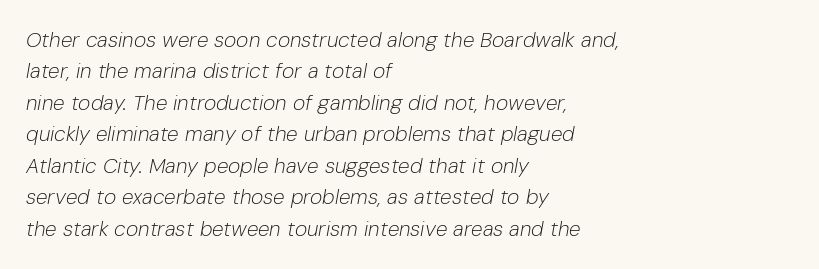
The image shows 21 px text type, italic (leaning right); set left-aligned, normal line spacing (1.5x), normal letter spacing, not underlined.
